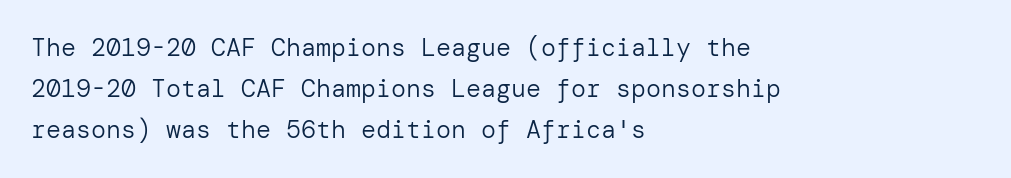
{"italic": "no", "bold": "no", "underline": "no", "align": "left", "line_spacing": "normal", "line_spacing_ratio": 1.65, "letter_spacing": "normal", "letter_spacing_em": 0.0, "glyph_px": 25}
